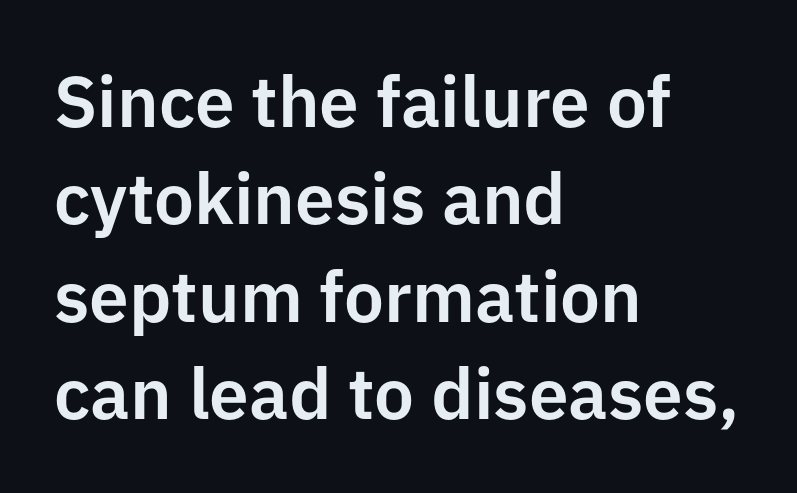
Q: Is the text italic (slanted)? A: No, it is upright.
Q: Is the typeface a serif or a sans-serif typeface? A: Sans-serif.
Q: Is the text underlined? A: No.
Q: How is the paragraph aligned? A: Left-aligned.
Q: Is the spacing between letters normal or unusually wide? A: Normal.
Q: Is the spacing between lines tight, normal or loose? A: Normal.
Q: Width (condensed, normal, or wide)? A: Normal.
Q: Stroke contrast? A: Low.
Q: x-height? A: Medium.
Q: Monospaced? A: No.
